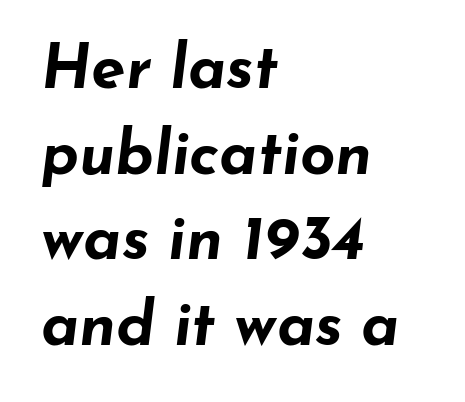
{"italic": "yes", "lean": "right", "slant_degrees": 7, "bold": "yes", "weight": "bold", "width": "wide", "stroke_contrast": "low", "x_height": "small", "monospaced": "no", "underline": "no", "align": "left", "line_spacing": "normal", "line_spacing_ratio": 1.38, "letter_spacing": "normal", "letter_spacing_em": 0.0, "glyph_px": 62}
